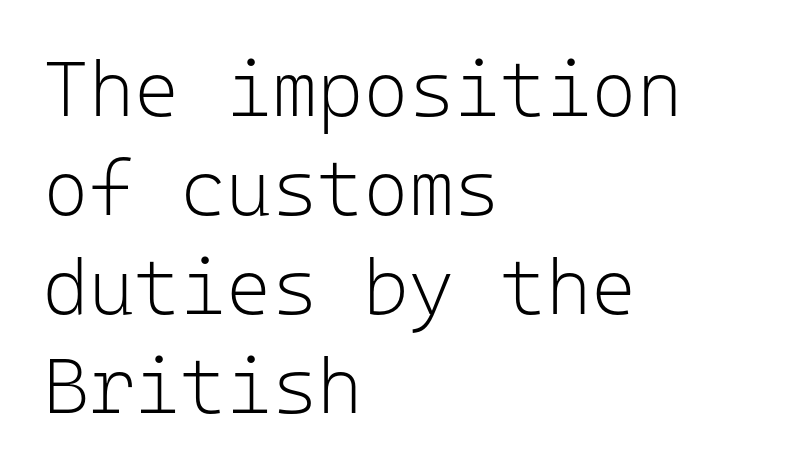
The image shows 78 px light sans-serif type, upright, monospaced; set left-aligned, normal line spacing (1.27x), normal letter spacing, not underlined; low stroke contrast and a medium x-height.
